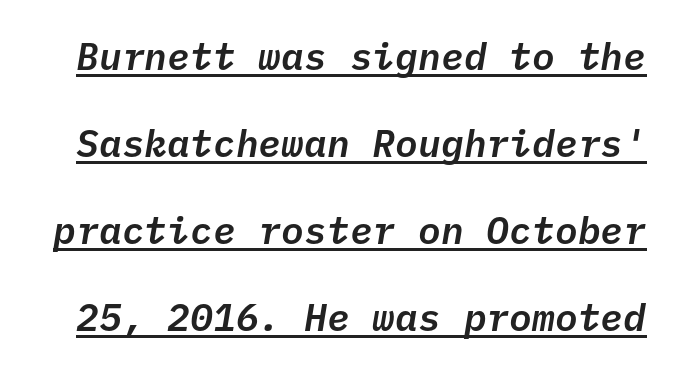
The face used here appears with an underline applied. A typesetter would call this monospace, since all characters share one set width. Students, observe: this is what heavily led, spacious text looks like. The line texture is even and compact thanks to regular tracking. Tall strokes in this sample are angled rather than plumb.
